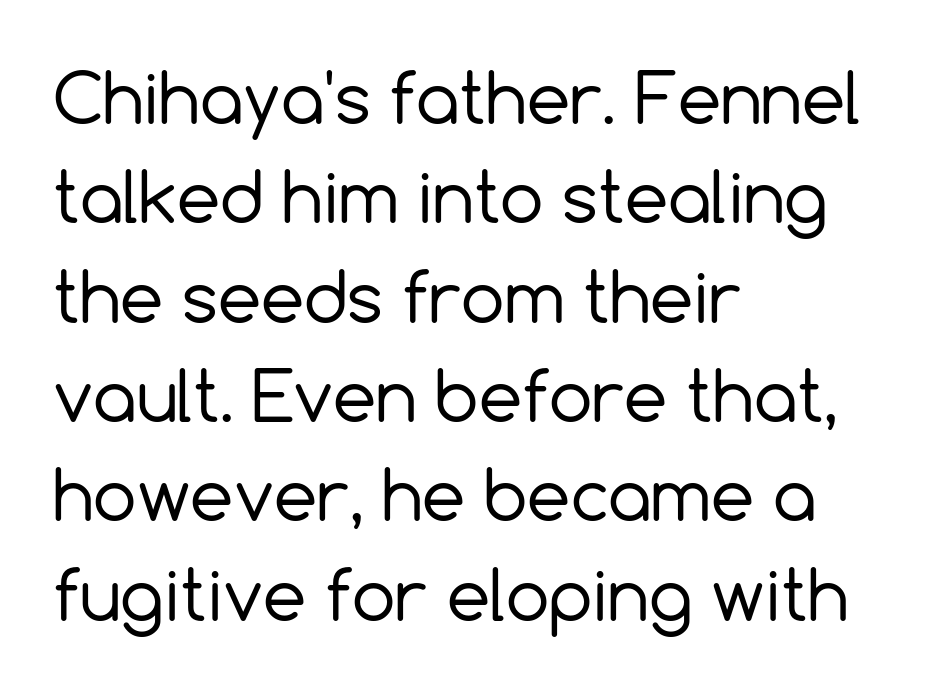
{"serif": "no", "italic": "no", "bold": "no", "weight": "regular", "width": "normal", "x_height": "medium", "monospaced": "no", "underline": "no", "align": "left", "line_spacing": "normal", "line_spacing_ratio": 1.44, "letter_spacing": "normal", "letter_spacing_em": 0.0, "glyph_px": 69}
